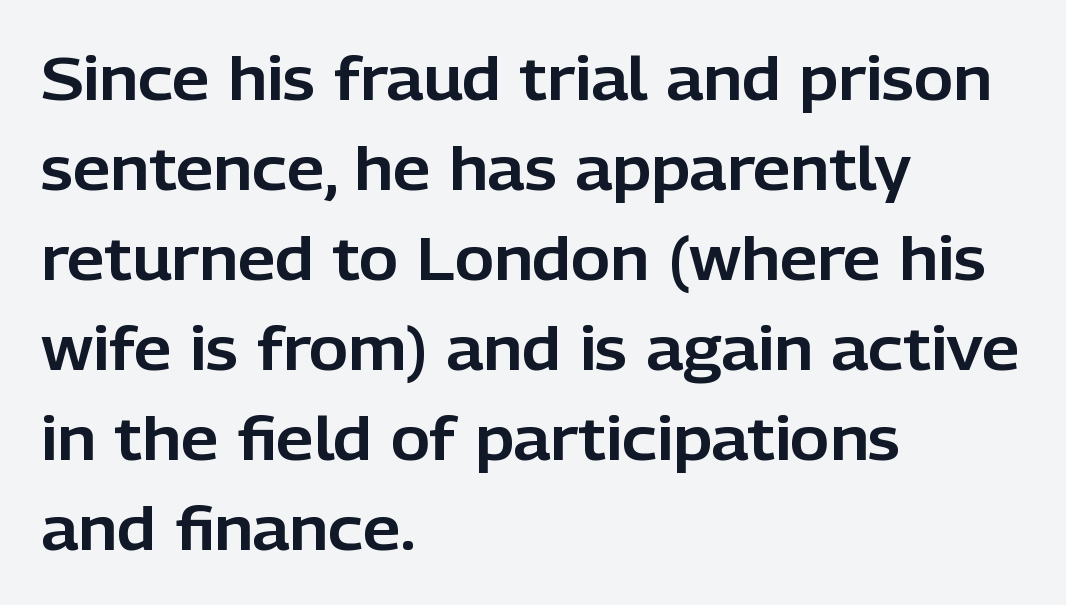
{"serif": "no", "italic": "no", "width": "normal", "stroke_contrast": "low", "x_height": "medium", "monospaced": "no", "underline": "no", "align": "left", "line_spacing": "normal", "line_spacing_ratio": 1.5, "letter_spacing": "normal", "letter_spacing_em": 0.0, "glyph_px": 60}
